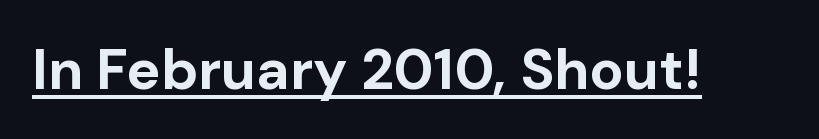
Are there feet on the stems? There aren't — it's a sans. Decoration check: the copy is underlined. Letter spacing: default. Note the varied advance widths — an 'i' is clearly narrower than an 'm'. As a designer I'd log this as weight 700, bold.
